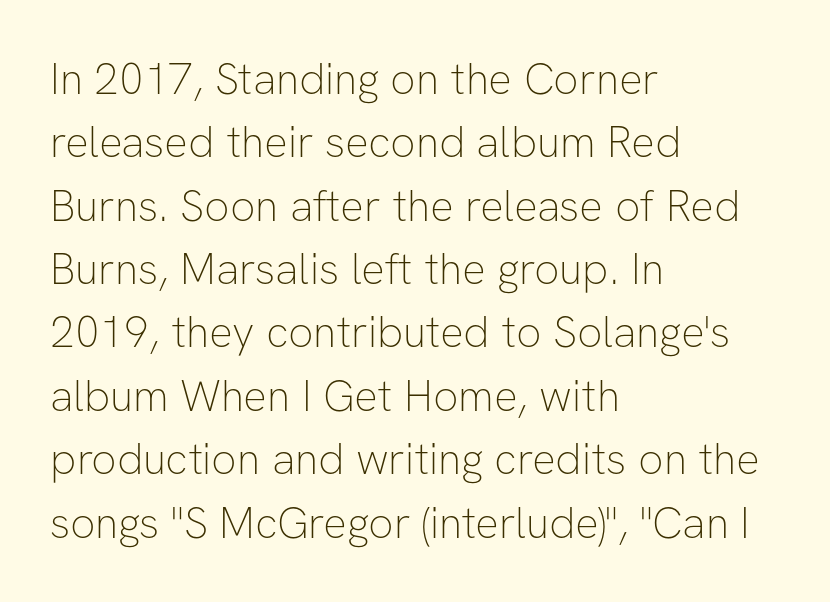
Q: Is the text bold? A: No.
Q: Is the text italic (slanted)? A: No, it is upright.
Q: Is the typeface a serif or a sans-serif typeface? A: Sans-serif.
Q: Is the text underlined? A: No.
Q: How is the paragraph aligned? A: Left-aligned.
Q: Is the spacing between letters normal or unusually wide? A: Normal.
Q: Is the spacing between lines tight, normal or loose? A: Normal.
Q: Width (condensed, normal, or wide)? A: Normal.
Q: Stroke contrast? A: Low.
Q: x-height? A: Medium.
Q: Monospaced? A: No.
